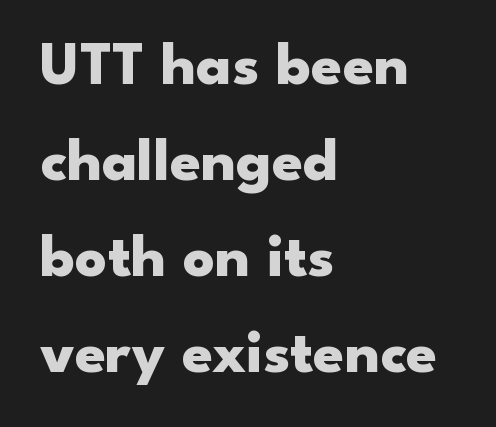
Nobody drew a line under any word here. The face used here is rendered with its standard letterfit. Quick note: not italic, upright. Each new line begins a customary step beneath the previous one.
